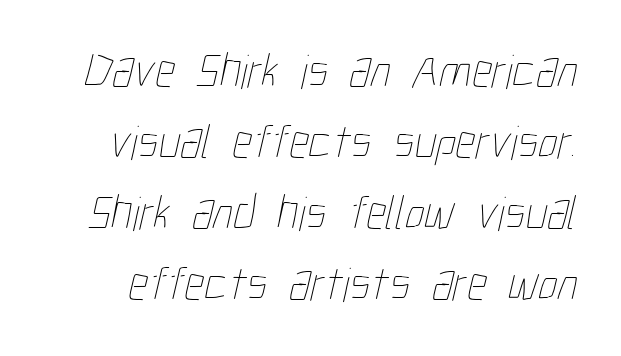
Students, note that the glyphs here touch the page at normal intervals. Clear beneath every line of the passage. Notice how descenders clear the ascenders below comfortably — that's standard leading. Is the stroke heavy? The answer is a plain regular-or-lighter. Is this a fixed-width face? No — the glyphs have proportional, varying widths.
